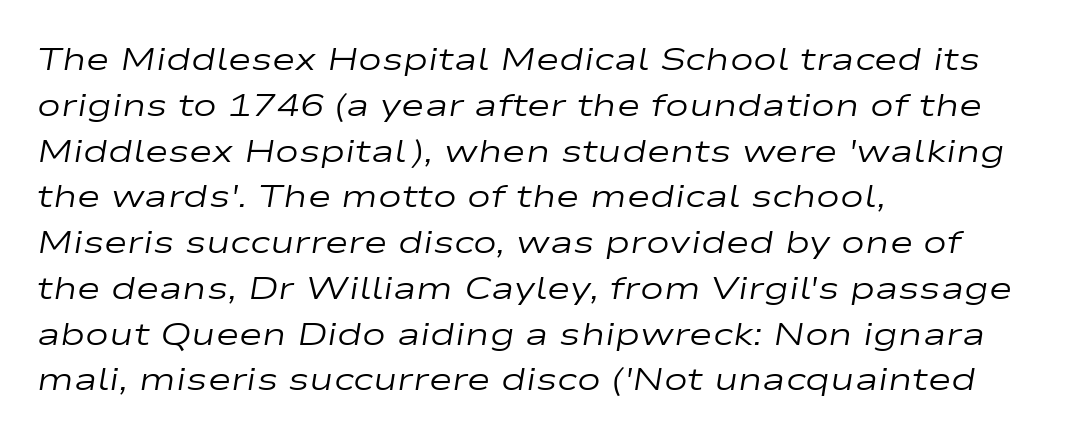
Caption: multi-line text, flush left, ragged right. The rendering keeps characters at their native spacing. Note the varied advance widths — an 'i' is clearly narrower than an 'm'. Anything drawn beneath the words? Only blank space. The rendering uses a moderate line-height, typical for paragraphs.
